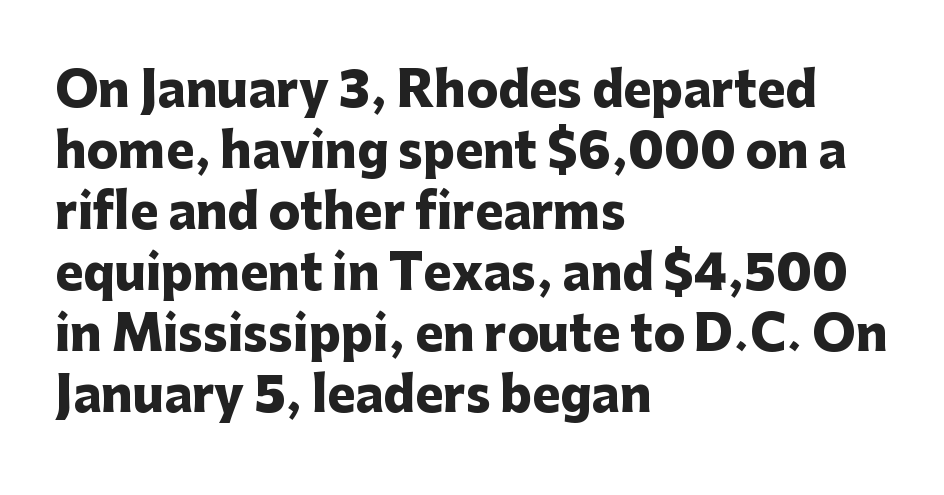
{"serif": "no", "italic": "no", "bold": "yes", "weight": "heavy", "width": "normal", "stroke_contrast": "low", "x_height": "medium", "monospaced": "no", "underline": "no", "align": "left", "line_spacing": "normal", "line_spacing_ratio": 1.3, "letter_spacing": "normal", "letter_spacing_em": 0.0, "glyph_px": 47}
